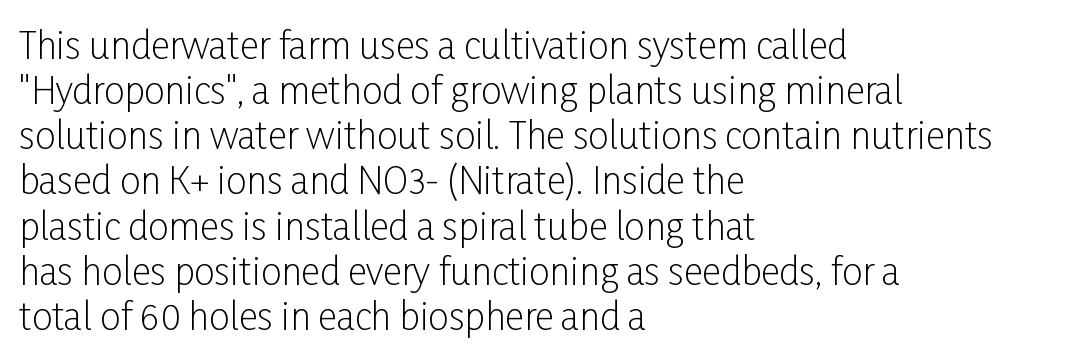
{"serif": "no", "italic": "no", "bold": "no", "weight": "light", "width": "condensed", "stroke_contrast": "low", "x_height": "medium", "monospaced": "no", "underline": "no", "align": "left", "line_spacing_ratio": 1.22, "letter_spacing": "normal", "letter_spacing_em": 0.0, "glyph_px": 37}
